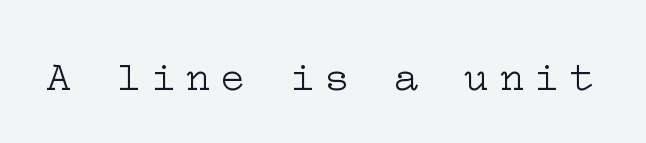
The image shows 42 px light, wide serif type, upright; set unusually wide letter spacing (+0.23 em), not underlined; low stroke contrast and a medium x-height.
